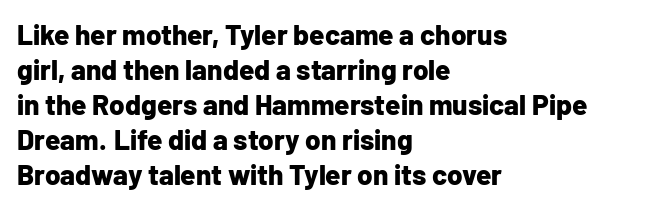
{"serif": "no", "italic": "no", "bold": "yes", "weight": "bold", "width": "normal", "stroke_contrast": "low", "x_height": "medium", "monospaced": "no", "underline": "no", "align": "left", "line_spacing": "normal", "line_spacing_ratio": 1.25, "letter_spacing": "normal", "letter_spacing_em": 0.0, "glyph_px": 28}
